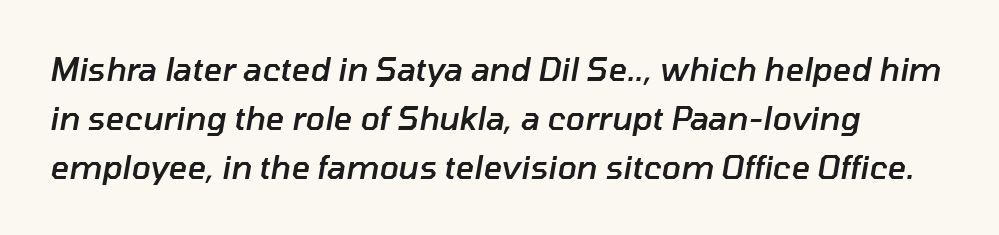
What weight is shown? A semibold, between regular and bold. Underlining? Definitely not there. The letterforms sit shoulder to shoulder at normal distance. A typesetter would call this proportional, since set widths differ per character.
